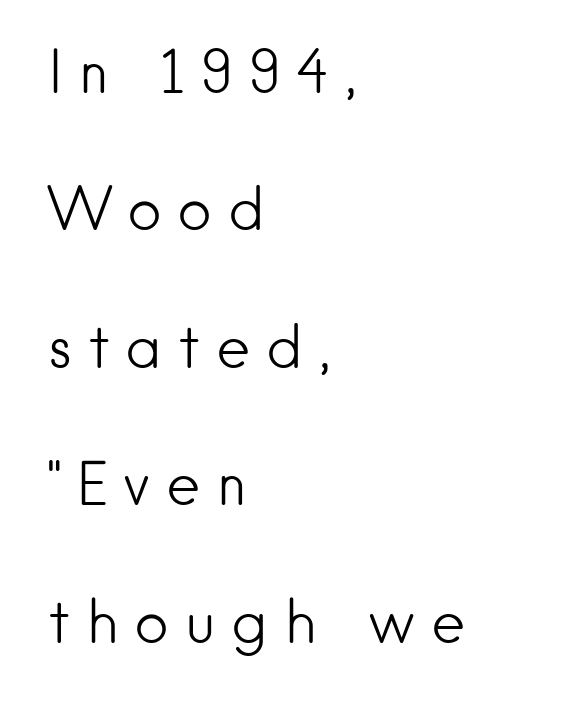
{"serif": "no", "italic": "no", "bold": "no", "weight": "light", "width": "normal", "stroke_contrast": "low", "x_height": "small", "monospaced": "no", "underline": "no", "align": "left", "line_spacing": "loose", "line_spacing_ratio": 2.33, "letter_spacing": "wide", "letter_spacing_em": 0.26, "glyph_px": 59}
